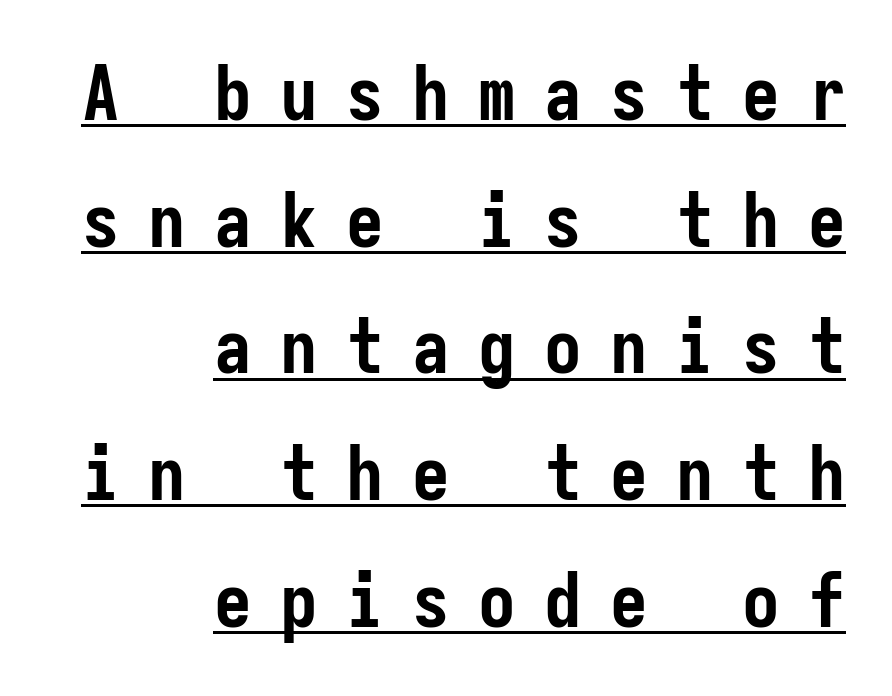
Q: Is the text bold? A: Yes.
Q: Is the text italic (slanted)? A: No, it is upright.
Q: Is the typeface a serif or a sans-serif typeface? A: Sans-serif.
Q: Is the text underlined? A: Yes.
Q: How is the paragraph aligned? A: Right-aligned.
Q: Is the spacing between letters normal or unusually wide? A: Unusually wide.
Q: Is the spacing between lines tight, normal or loose? A: Normal.
Q: Width (condensed, normal, or wide)? A: Condensed.
Q: Stroke contrast? A: Low.
Q: x-height? A: Medium.
Q: Monospaced? A: Yes.
